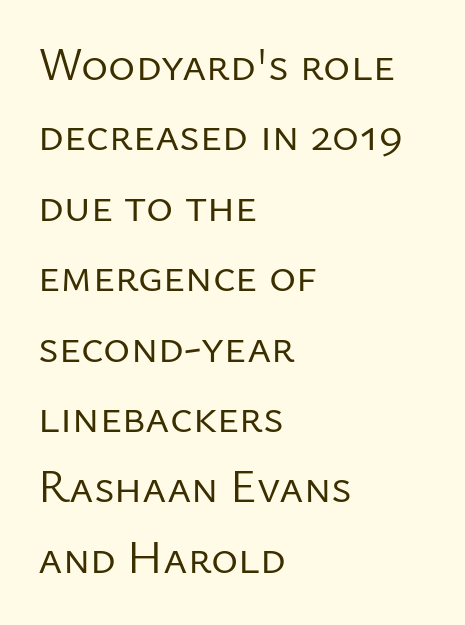
These lines are rendered in a variable-pitch font. Summary of vertical rhythm: regular, with standard interline spacing. Decoration check: the copy has no underline. A typesetter would label this face a sans. Line beginnings align vertically; line endings do not.
